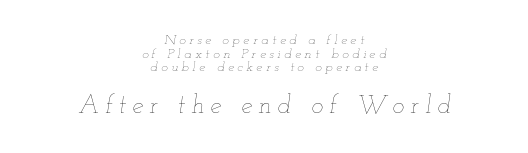
The image shows 25 px text type, italic (leaning right); set centered, tight line spacing (0.97x), unusually wide letter spacing (+0.25 em), not underlined; the second (bottom) block is 1.79x larger.
